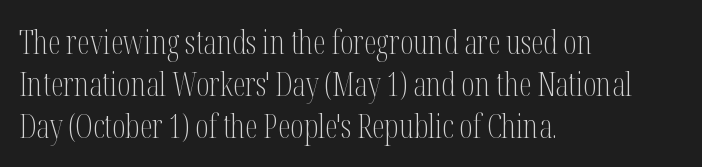
Q: Is the text bold? A: No.
Q: Is the text italic (slanted)? A: No, it is upright.
Q: Is the typeface a serif or a sans-serif typeface? A: Serif.
Q: Is the text underlined? A: No.
Q: How is the paragraph aligned? A: Left-aligned.
Q: Is the spacing between letters normal or unusually wide? A: Normal.
Q: Is the spacing between lines tight, normal or loose? A: Normal.
Q: Width (condensed, normal, or wide)? A: Condensed.
Q: Stroke contrast? A: Medium.
Q: x-height? A: Medium.
Q: Monospaced? A: No.
